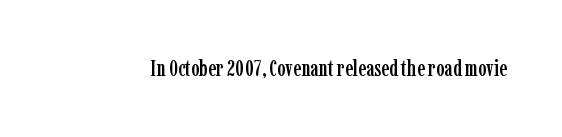
Tall strokes in this sample are plumb rather than angled. Short note: letters normally spaced. Lines of text with bare space underneath.
